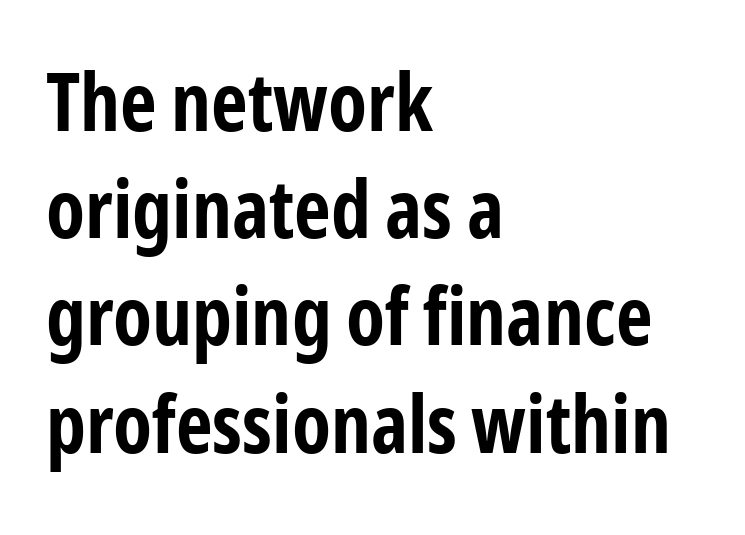
Q: Is the text bold? A: Yes.
Q: Is the text italic (slanted)? A: No, it is upright.
Q: Is the typeface a serif or a sans-serif typeface? A: Sans-serif.
Q: Is the text underlined? A: No.
Q: How is the paragraph aligned? A: Left-aligned.
Q: Is the spacing between letters normal or unusually wide? A: Normal.
Q: Is the spacing between lines tight, normal or loose? A: Normal.
Q: Width (condensed, normal, or wide)? A: Condensed.
Q: Stroke contrast? A: Low.
Q: x-height? A: Medium.
Q: Monospaced? A: No.
